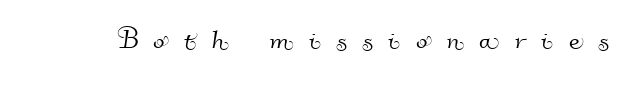
The image shows 34 px sans-serif type; set unusually wide letter spacing (+0.46 em), not underlined; high stroke contrast and a small x-height.
